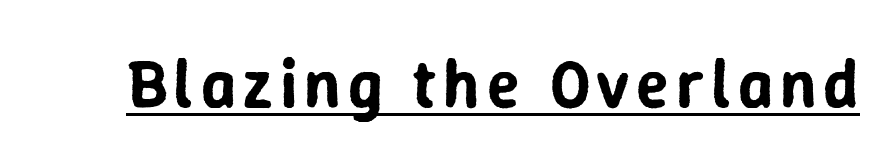
{"serif": "no", "italic": "no", "width": "normal", "stroke_contrast": "low", "x_height": "medium", "monospaced": "no", "underline": "yes", "glyph_px": 68}
